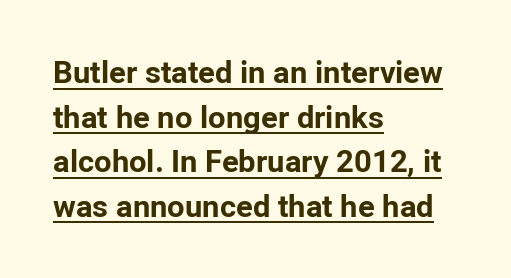
{"serif": "no", "italic": "no", "bold": "yes", "weight": "bold", "width": "normal", "stroke_contrast": "low", "x_height": "medium", "monospaced": "no", "underline": "yes", "align": "left", "line_spacing": "normal", "line_spacing_ratio": 1.44, "letter_spacing": "normal", "letter_spacing_em": 0.0, "glyph_px": 31}
